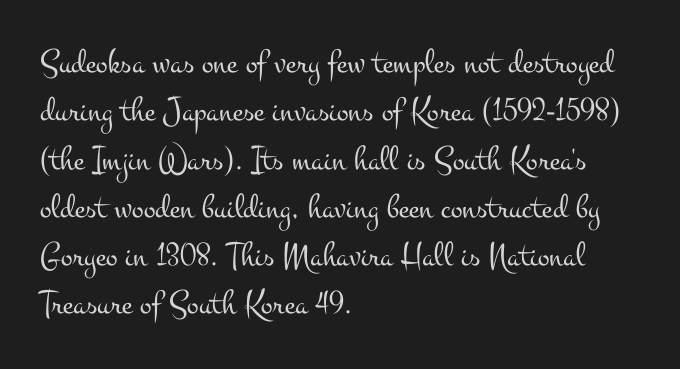
{"serif": "yes", "bold": "no", "weight": "light", "width": "wide", "stroke_contrast": "medium", "x_height": "small", "monospaced": "no", "underline": "no", "align": "left", "line_spacing": "normal", "line_spacing_ratio": 1.38, "letter_spacing": "normal", "letter_spacing_em": 0.0, "glyph_px": 35}
